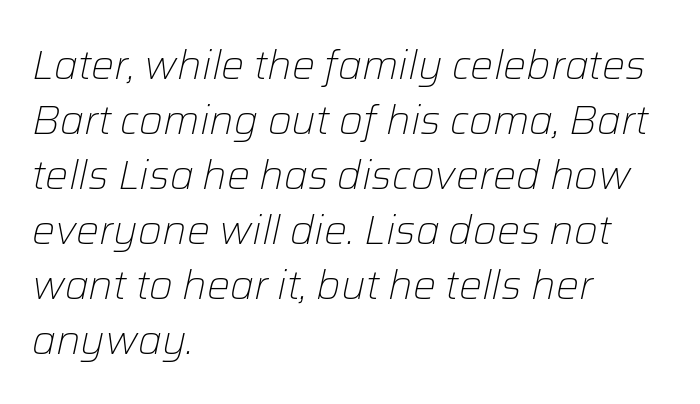
{"italic": "yes", "lean": "right", "slant_degrees": 12, "bold": "no", "weight": "light", "width": "normal", "stroke_contrast": "low", "x_height": "medium", "monospaced": "no", "underline": "no", "align": "left", "line_spacing": "normal", "line_spacing_ratio": 1.34, "letter_spacing": "normal", "letter_spacing_em": 0.0, "glyph_px": 41}
